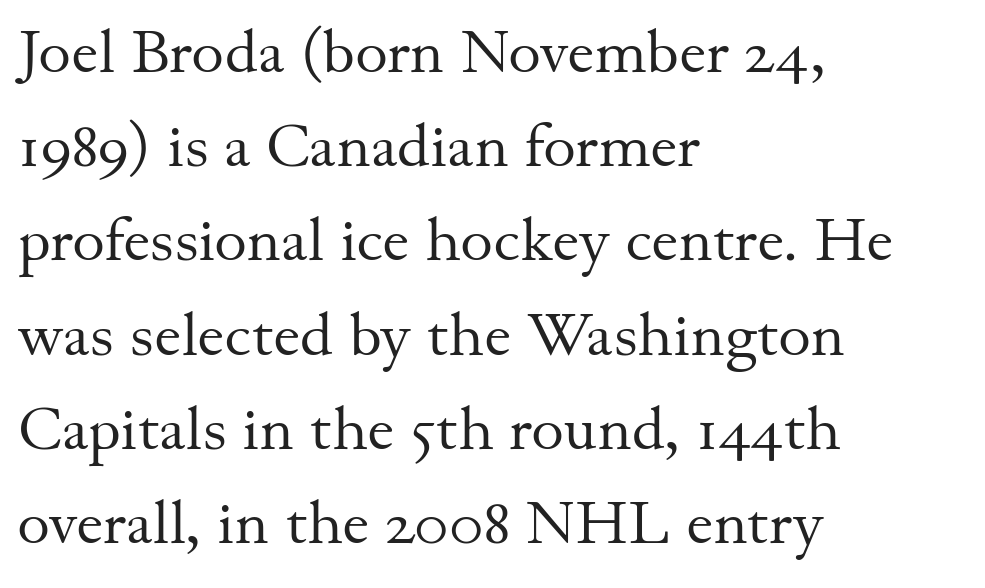
{"serif": "yes", "italic": "no", "bold": "no", "weight": "regular", "width": "normal", "stroke_contrast": "medium", "x_height": "small", "monospaced": "no", "underline": "no", "align": "left", "line_spacing": "normal", "line_spacing_ratio": 1.52, "letter_spacing": "normal", "letter_spacing_em": 0.0, "glyph_px": 62}
